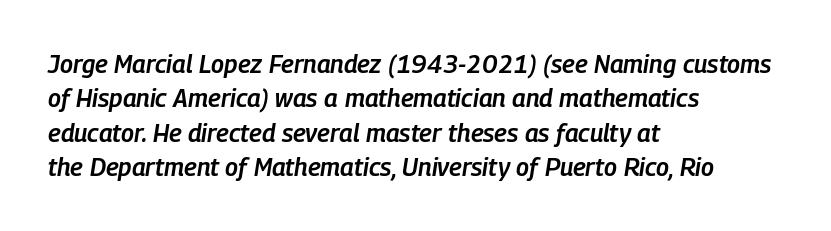
Q: Is the text bold? A: Semi-bold.
Q: Is the text italic (slanted)? A: Yes, it leans right by about 9 degrees.
Q: Is the text underlined? A: No.
Q: How is the paragraph aligned? A: Left-aligned.
Q: Is the spacing between letters normal or unusually wide? A: Normal.
Q: Is the spacing between lines tight, normal or loose? A: Normal.
